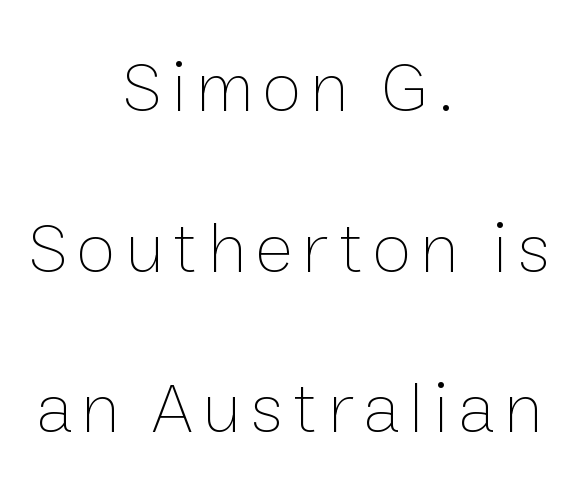
Q: Is the text bold? A: No.
Q: Is the text italic (slanted)? A: No, it is upright.
Q: Is the text underlined? A: No.
Q: How is the paragraph aligned? A: Centered.
Q: Is the spacing between lines tight, normal or loose? A: Loose.
Q: Width (condensed, normal, or wide)? A: Normal.
Q: Stroke contrast? A: Low.
Q: x-height? A: Medium.
Q: Monospaced? A: No.
